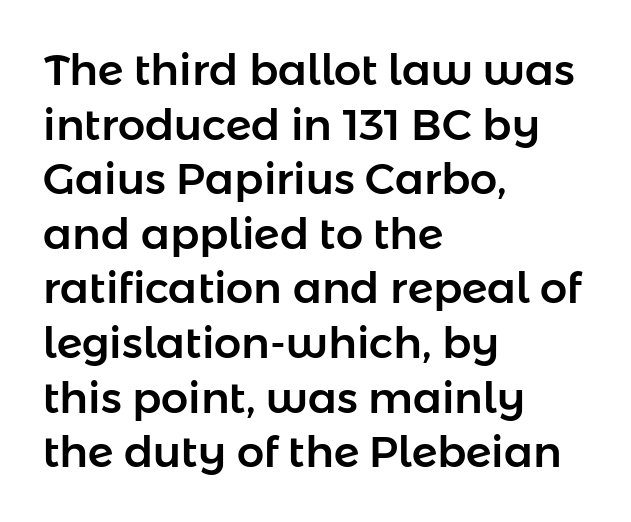
The image shows 43 px sans-serif type, upright; set left-aligned, normal line spacing (1.27x), normal letter spacing, not underlined; low stroke contrast and a medium x-height.
